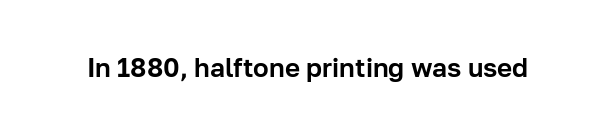
Is there any slant? The stems are plumb. Descenders are the only things crossing below the line. The line texture is even and compact thanks to regular tracking.
